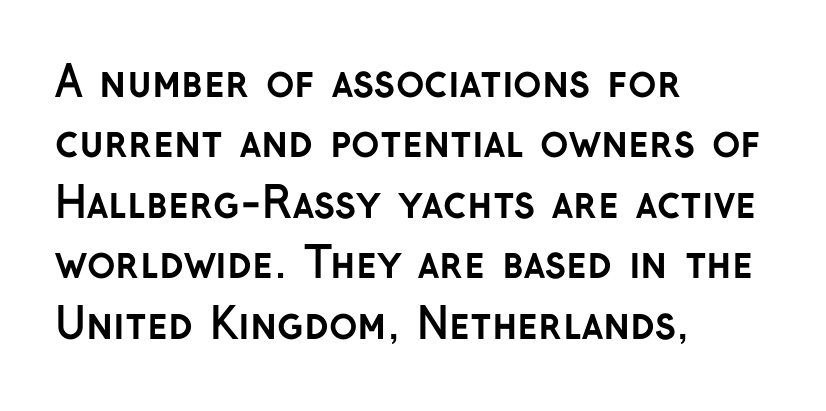
The image shows 42 px semibold sans-serif type, upright; set left-aligned, normal line spacing (1.44x), normal letter spacing, not underlined; low stroke contrast and a medium x-height.
